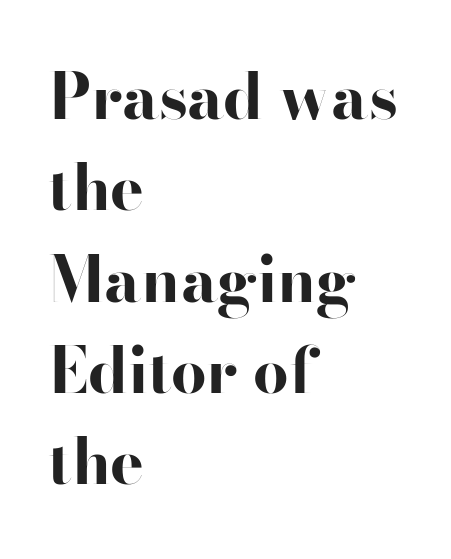
The image shows 63 px bold, wide sans-serif type, upright; set left-aligned, normal line spacing (1.45x), normal letter spacing, not underlined; high stroke contrast and a small x-height.
